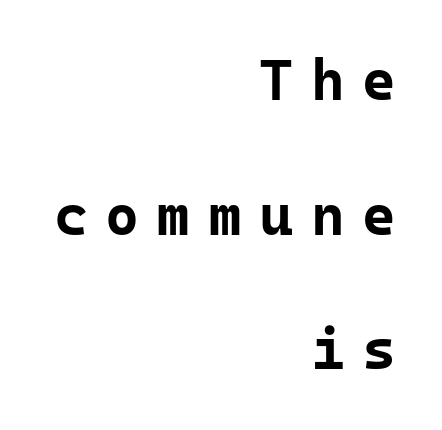
{"serif": "no", "italic": "no", "bold": "yes", "weight": "bold", "width": "normal", "stroke_contrast": "low", "x_height": "medium", "monospaced": "yes", "underline": "no", "align": "right", "line_spacing": "loose", "line_spacing_ratio": 2.32, "letter_spacing": "wide", "letter_spacing_em": 0.3, "glyph_px": 58}
